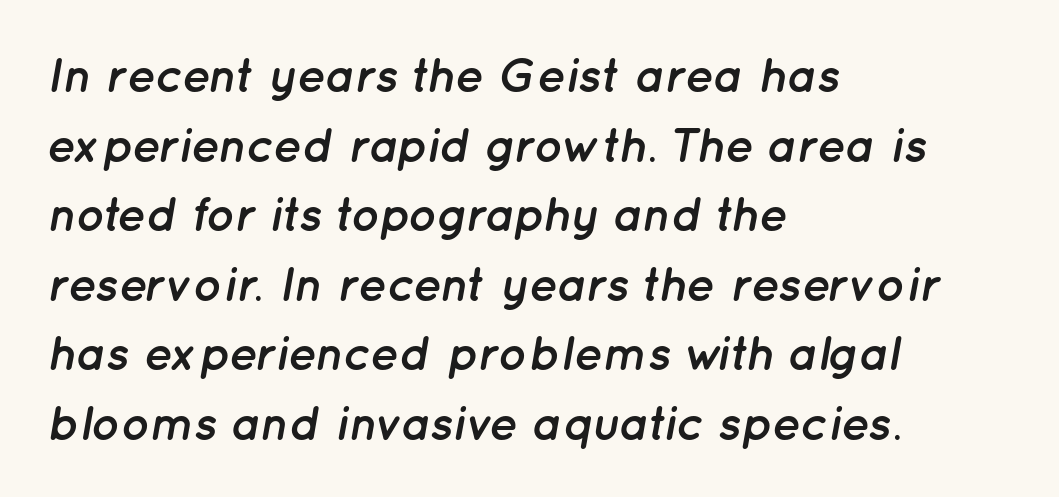
If you drew a ruler down the left edge, every line would touch it. This sample has the flowing, uneven cadence of proportional lettering. Each word holds together tightly as a unit, with standard inter-letter gaps. Each new line begins a customary step beneath the previous one.
